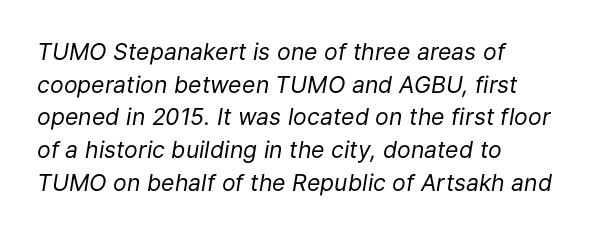
The typography opts for an oblique posture over an upright one. Interline gaps are of average width in this sample. You could call the tracking neutral — neither tight nor loose. The face looks like a standard text weight, possibly lighter. Alignment: flush left. Type without underlining.
